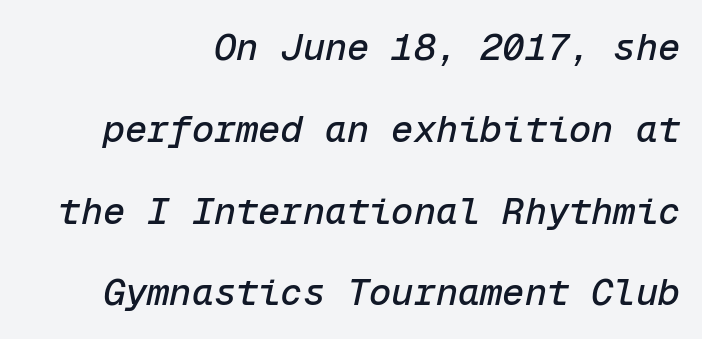
The image shows 37 px text type, italic (leaning right), monospaced; set right-aligned, loose line spacing (2.21x), normal letter spacing, not underlined; low stroke contrast and a medium x-height.
